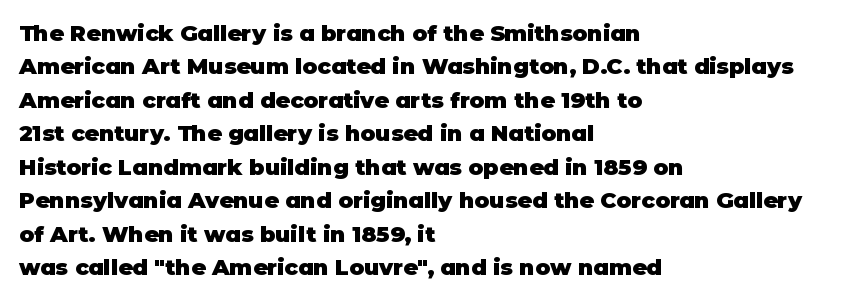
Q: Is the text bold? A: Yes.
Q: Is the text italic (slanted)? A: No, it is upright.
Q: Is the text underlined? A: No.
Q: How is the paragraph aligned? A: Left-aligned.
Q: Is the spacing between letters normal or unusually wide? A: Normal.
Q: Is the spacing between lines tight, normal or loose? A: Normal.
